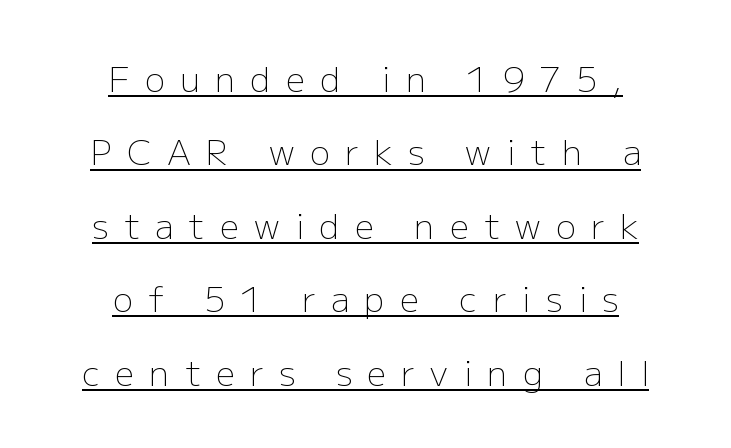
{"serif": "no", "italic": "no", "bold": "no", "weight": "light", "width": "normal", "stroke_contrast": "low", "x_height": "medium", "monospaced": "no", "underline": "yes", "align": "center", "line_spacing": "loose", "line_spacing_ratio": 2.16, "letter_spacing": "wide", "letter_spacing_em": 0.45, "glyph_px": 34}
